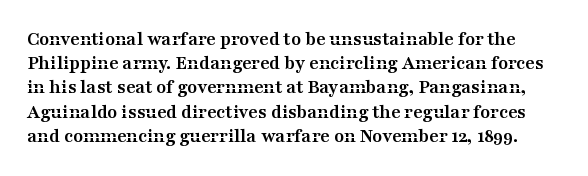
Q: Is the text bold? A: Yes.
Q: Is the text italic (slanted)? A: No, it is upright.
Q: Is the text underlined? A: No.
Q: Is the spacing between letters normal or unusually wide? A: Normal.
